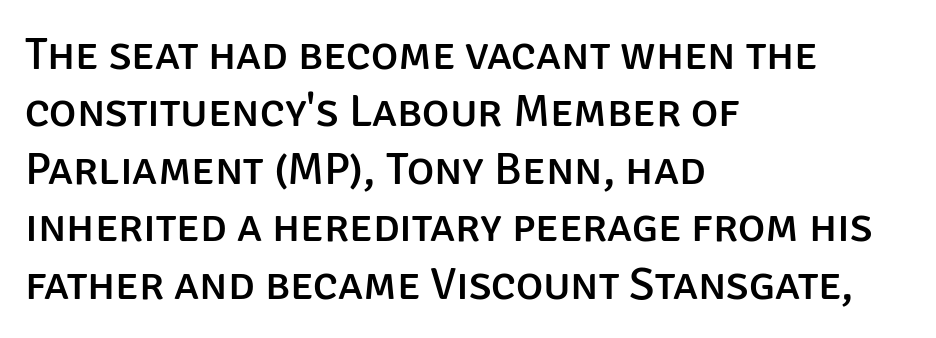
Q: Is the text italic (slanted)? A: No, it is upright.
Q: Is the typeface a serif or a sans-serif typeface? A: Sans-serif.
Q: Is the text underlined? A: No.
Q: How is the paragraph aligned? A: Left-aligned.
Q: Is the spacing between letters normal or unusually wide? A: Normal.
Q: Is the spacing between lines tight, normal or loose? A: Normal.
Q: Width (condensed, normal, or wide)? A: Normal.
Q: Stroke contrast? A: Low.
Q: x-height? A: Large.
Q: Monospaced? A: No.
